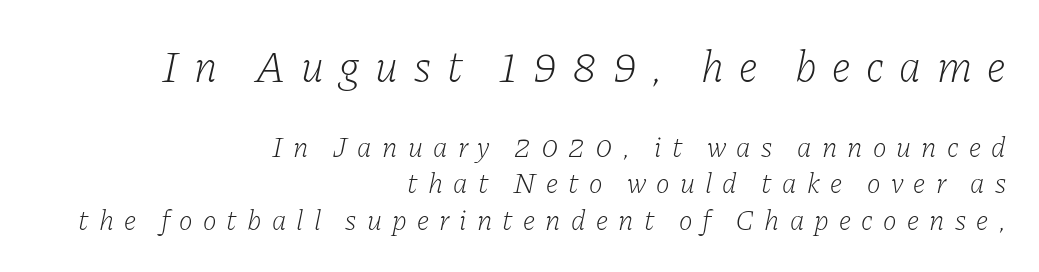
The image shows 44 px light serif type, italic (leaning right); set right-aligned, normal line spacing (1.26x), unusually wide letter spacing (+0.35 em), not underlined; the first (top) block is 1.52x larger; low stroke contrast and a medium x-height.
